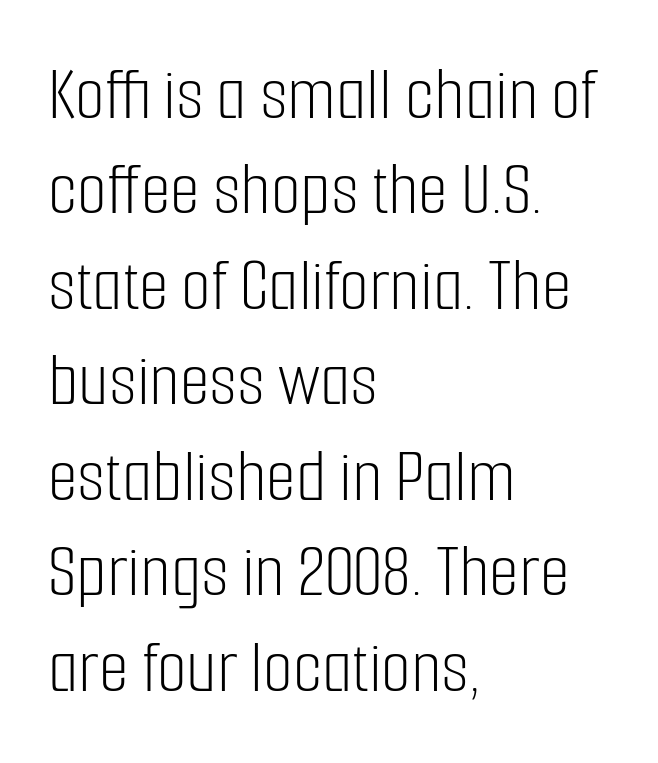
{"serif": "no", "italic": "no", "bold": "no", "weight": "light", "width": "condensed", "stroke_contrast": "low", "x_height": "medium", "monospaced": "no", "underline": "no", "align": "left", "line_spacing_ratio": 1.24, "letter_spacing": "normal", "letter_spacing_em": 0.0, "glyph_px": 77}
